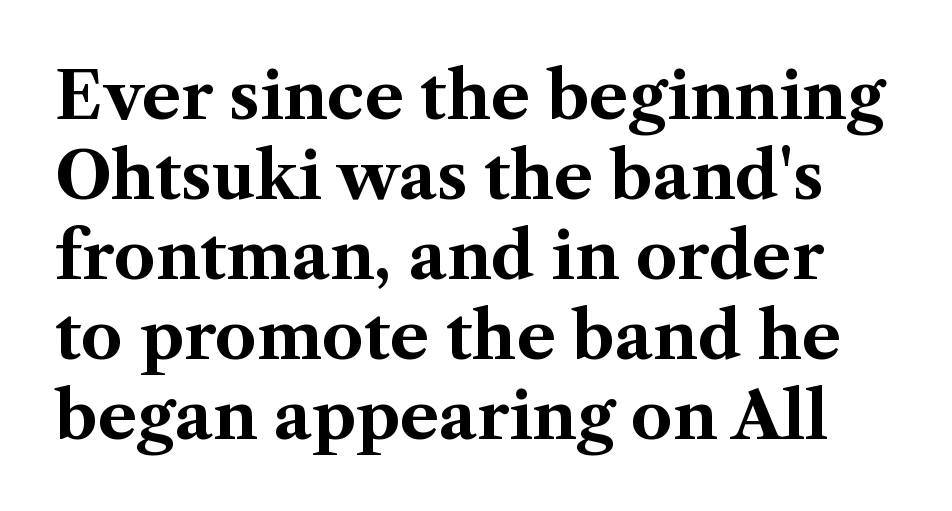
What weight is shown? A full bold with thick strokes. Look at the tracking — it's just the regular setting, nothing added. Do the characters align in a grid? No, the font is proportional. Any mark beneath the type? The region is blank. The rendering shows small feet on the letterforms — a serif design.
